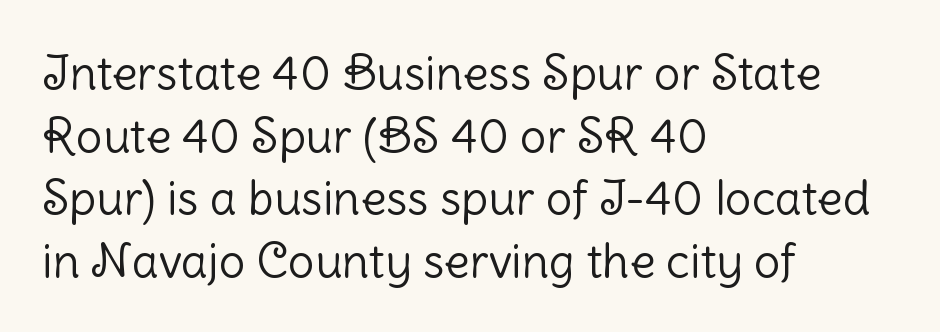
Bold? No — there's no thickening of the strokes. Quick note: underline off. Whoever set this chose a conventional vertical rhythm. The font family rendered here belongs to the sans-serif group. All the whitespace from short lines collects on the right. Tall strokes in this sample are plumb rather than angled.
